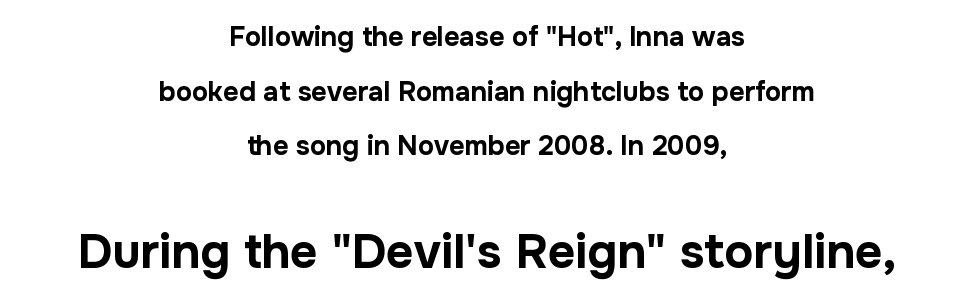
Notice how the passage keeps no hard edge, just a central spine. Anything drawn beneath the words? Only blank space. Each word holds together tightly as a unit, with standard inter-letter gaps. The characters display no serif detailing; their extremities are plain.
